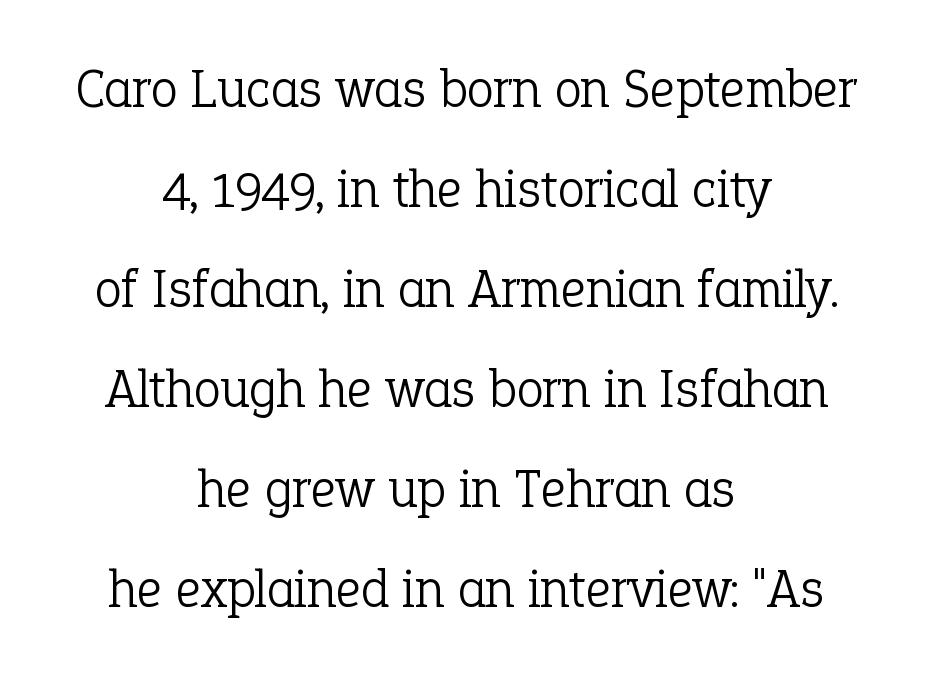
{"serif": "yes", "italic": "no", "bold": "no", "weight": "light", "width": "normal", "stroke_contrast": "low", "x_height": "medium", "monospaced": "no", "underline": "no", "align": "center", "line_spacing_ratio": 1.82, "letter_spacing": "normal", "letter_spacing_em": 0.0, "glyph_px": 55}
